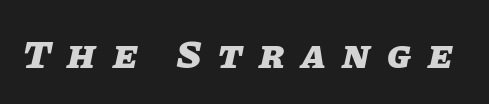
The image shows 40 px heavy type, italic (leaning right); set unusually wide letter spacing (+0.42 em), not underlined; low stroke contrast and a large x-height.
